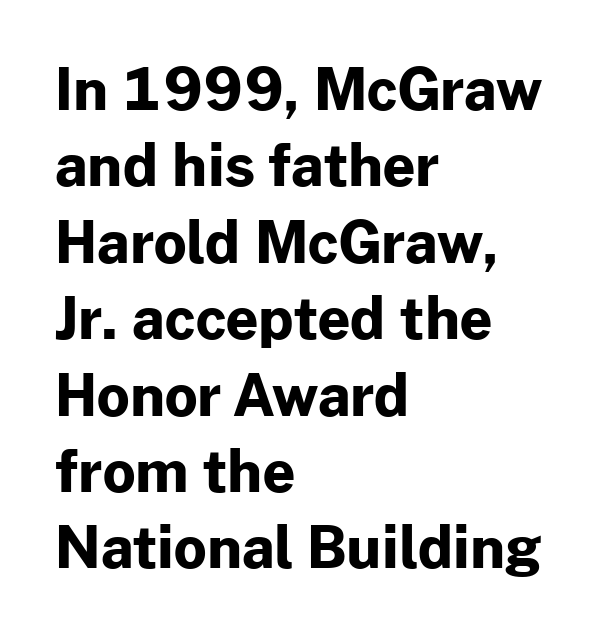
Q: Is the text bold? A: Yes.
Q: Is the text italic (slanted)? A: No, it is upright.
Q: Is the typeface a serif or a sans-serif typeface? A: Sans-serif.
Q: Is the text underlined? A: No.
Q: How is the paragraph aligned? A: Left-aligned.
Q: Is the spacing between letters normal or unusually wide? A: Normal.
Q: Is the spacing between lines tight, normal or loose? A: Normal.
Q: Width (condensed, normal, or wide)? A: Normal.
Q: Stroke contrast? A: Low.
Q: x-height? A: Medium.
Q: Monospaced? A: No.
